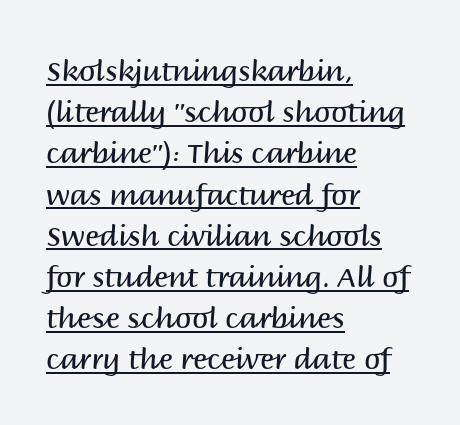
Q: Is the text bold? A: No.
Q: Is the text italic (slanted)? A: Yes.
Q: Is the typeface a serif or a sans-serif typeface? A: Sans-serif.
Q: Is the text underlined? A: Yes.
Q: How is the paragraph aligned? A: Left-aligned.
Q: Is the spacing between letters normal or unusually wide? A: Normal.
Q: Is the spacing between lines tight, normal or loose? A: Normal.
Q: Width (condensed, normal, or wide)? A: Normal.
Q: Stroke contrast? A: Medium.
Q: x-height? A: Large.
Q: Monospaced? A: No.
